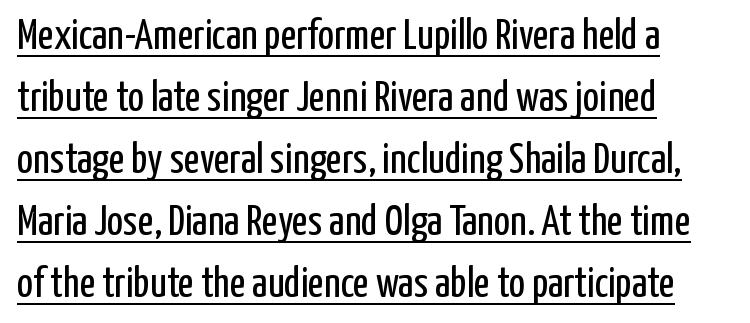
Q: Is the text bold? A: No.
Q: Is the text italic (slanted)? A: No, it is upright.
Q: Is the typeface a serif or a sans-serif typeface? A: Sans-serif.
Q: Is the text underlined? A: Yes.
Q: How is the paragraph aligned? A: Left-aligned.
Q: Is the spacing between letters normal or unusually wide? A: Normal.
Q: Is the spacing between lines tight, normal or loose? A: Normal.
Q: Width (condensed, normal, or wide)? A: Condensed.
Q: Stroke contrast? A: Low.
Q: x-height? A: Medium.
Q: Monospaced? A: No.
